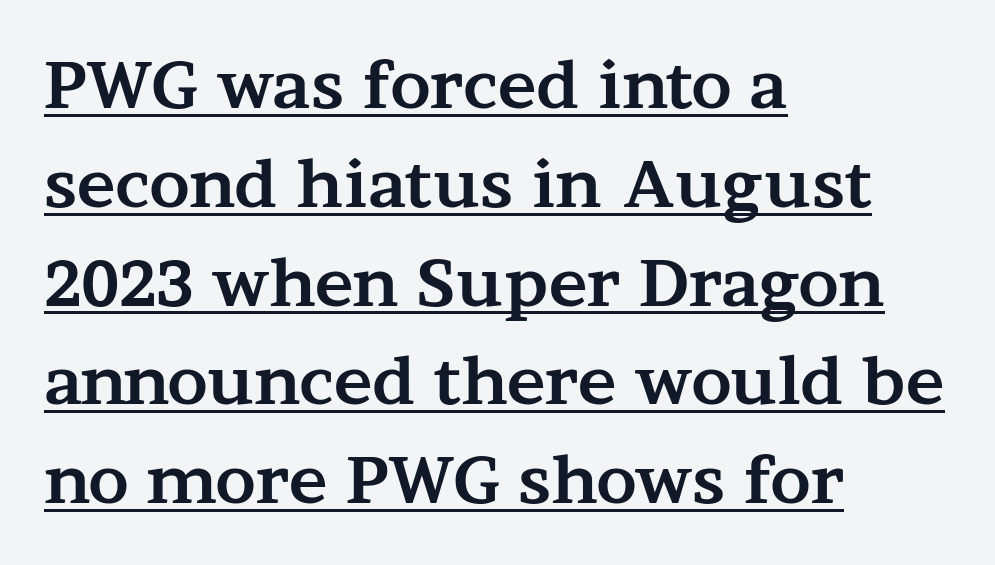
Q: Is the text bold? A: Yes.
Q: Is the text italic (slanted)? A: No, it is upright.
Q: Is the typeface a serif or a sans-serif typeface? A: Serif.
Q: Is the text underlined? A: Yes.
Q: How is the paragraph aligned? A: Left-aligned.
Q: Is the spacing between letters normal or unusually wide? A: Normal.
Q: Is the spacing between lines tight, normal or loose? A: Normal.
Q: Width (condensed, normal, or wide)? A: Wide.
Q: Stroke contrast? A: Medium.
Q: x-height? A: Medium.
Q: Monospaced? A: No.
